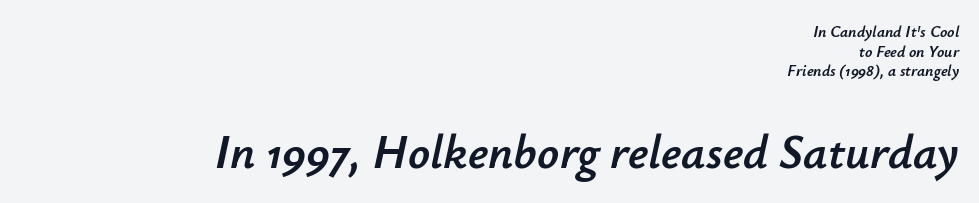
Words appear dense and cohesive because spacing is normal. Typeset ragged left — the right edge is the straight one. The font's italic variant was chosen for this text. Words float on clear page, feet unadorned. Think of a printed novel: that variable character pitch is what you see here.
